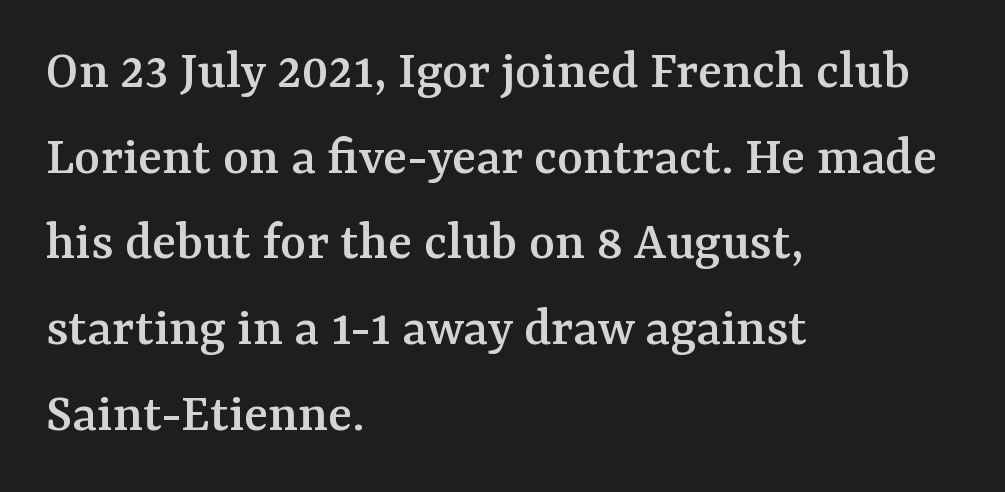
How would I describe the line gaps? Plain and ordinary. Compared with a centered layout, this one pins lines to the left instead. Each letter keeps its own natural width here, so spacing adapts to shape. If you drew a line through each stem, it would be perfectly vertical.
